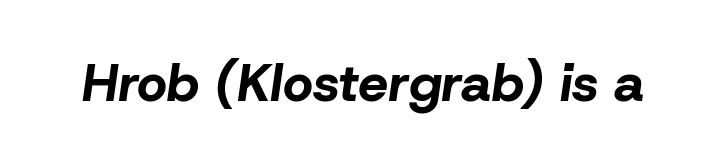
Q: Is the text bold? A: Yes.
Q: Is the text italic (slanted)? A: Yes, it leans right by about 8 degrees.
Q: Is the text underlined? A: No.
Q: Is the spacing between letters normal or unusually wide? A: Normal.
Q: Width (condensed, normal, or wide)? A: Normal.
Q: Stroke contrast? A: Low.
Q: x-height? A: Medium.
Q: Monospaced? A: No.
